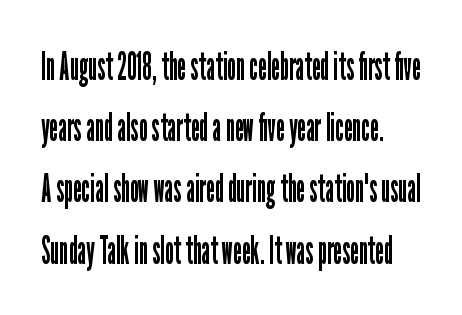
{"serif": "no", "italic": "no", "bold": "no", "weight": "regular", "width": "condensed", "stroke_contrast": "low", "x_height": "medium", "monospaced": "no", "underline": "no", "line_spacing": "normal", "line_spacing_ratio": 1.53, "letter_spacing": "normal", "letter_spacing_em": 0.0, "glyph_px": 40}
